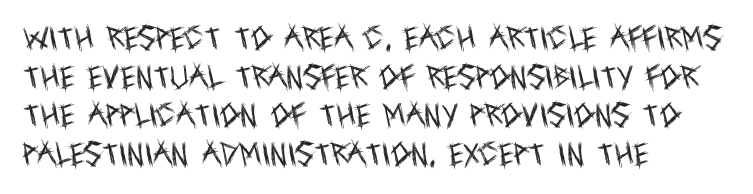
Posture: vertical. The weight tops out at a normal text grade. Words appear dense and cohesive because spacing is normal. If you drew a ruler down the left edge, every line would touch it. Line spacing here is normal. Underline: absent.
